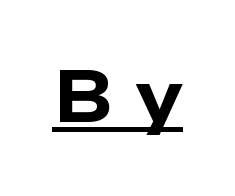
The image shows 74 px heavy, wide sans-serif type, upright; set unusually wide letter spacing (+0.29 em), underlined; low stroke contrast and a medium x-height.
